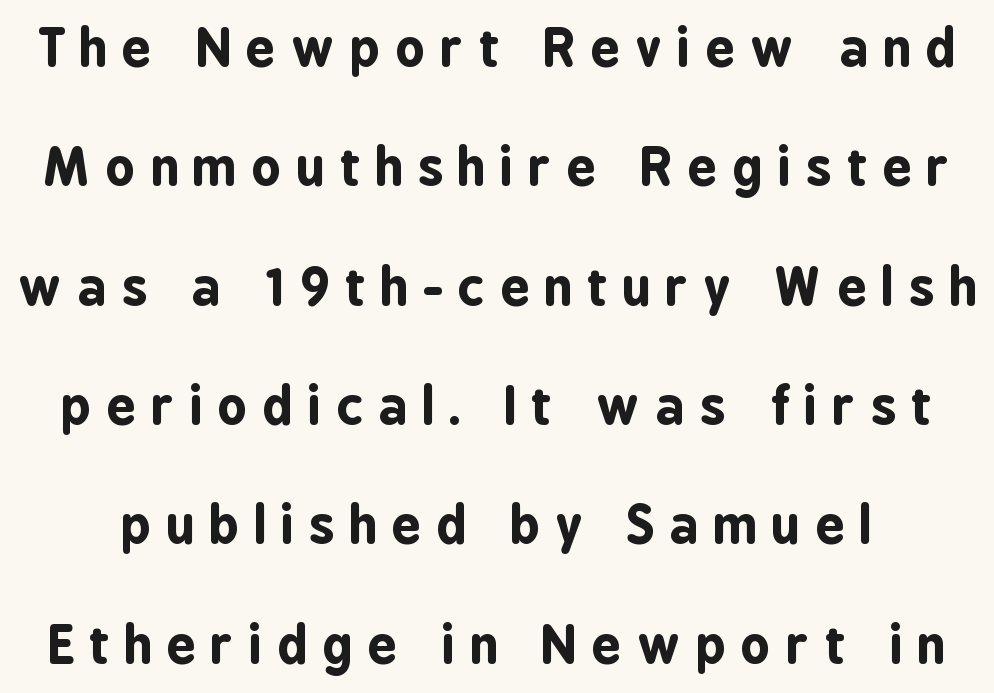
How would I describe the line gaps? Wide and relaxed. Does the type have serifs? No, each stem ends abruptly. Beneath every word, the page is bare. Nope, not italic — everything's standing straight.
